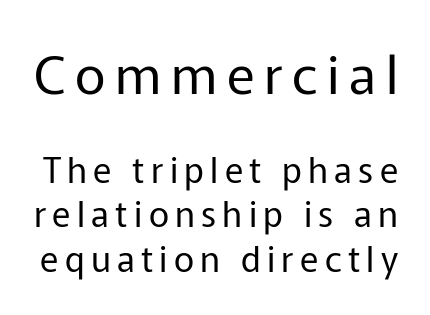
{"serif": "no", "italic": "no", "bold": "no", "weight": "regular", "width": "normal", "stroke_contrast": "low", "x_height": "medium", "monospaced": "no", "underline": "no", "line_spacing": "normal", "line_spacing_ratio": 1.27, "larger_block": "first", "size_ratio": 1.51, "glyph_px": 53}
